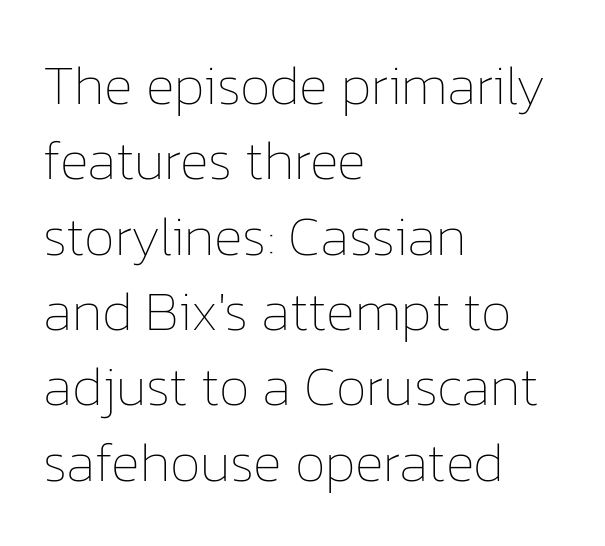
{"italic": "no", "bold": "no", "weight": "thin", "width": "normal", "stroke_contrast": "low", "x_height": "medium", "monospaced": "no", "underline": "no", "align": "left", "line_spacing": "normal", "line_spacing_ratio": 1.37, "letter_spacing": "normal", "letter_spacing_em": 0.0, "glyph_px": 55}
